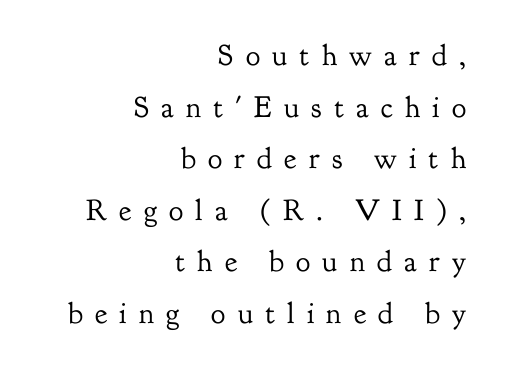
Q: Is the text bold? A: No.
Q: Is the text italic (slanted)? A: No, it is upright.
Q: Is the typeface a serif or a sans-serif typeface? A: Serif.
Q: Is the text underlined? A: No.
Q: How is the paragraph aligned? A: Right-aligned.
Q: Is the spacing between letters normal or unusually wide? A: Unusually wide.
Q: Width (condensed, normal, or wide)? A: Normal.
Q: Stroke contrast? A: Low.
Q: x-height? A: Small.
Q: Monospaced? A: No.
